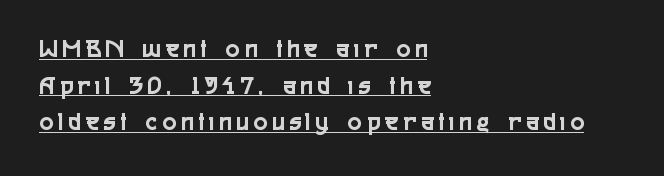
{"italic": "no", "underline": "yes", "align": "left", "line_spacing": "normal", "line_spacing_ratio": 1.41, "letter_spacing": "wide", "letter_spacing_em": 0.21, "glyph_px": 26}
